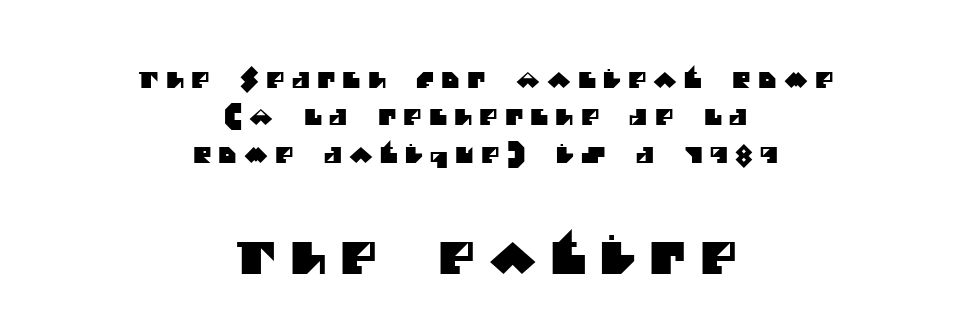
{"serif": "no", "width": "normal", "stroke_contrast": "medium", "x_height": "large", "monospaced": "no", "underline": "no", "align": "center", "line_spacing": "normal", "line_spacing_ratio": 1.7, "letter_spacing": "wide", "letter_spacing_em": 0.33, "larger_block": "second", "size_ratio": 2.0, "glyph_px": 44}
